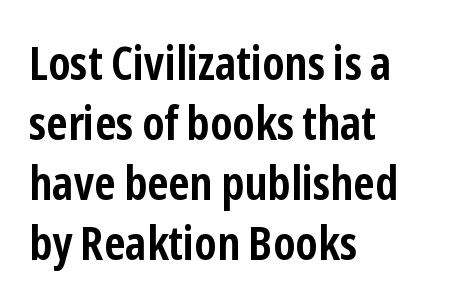
The image shows 47 px semibold, condensed sans-serif type, upright; set left-aligned, normal line spacing (1.28x), normal letter spacing, not underlined; low stroke contrast and a medium x-height.
